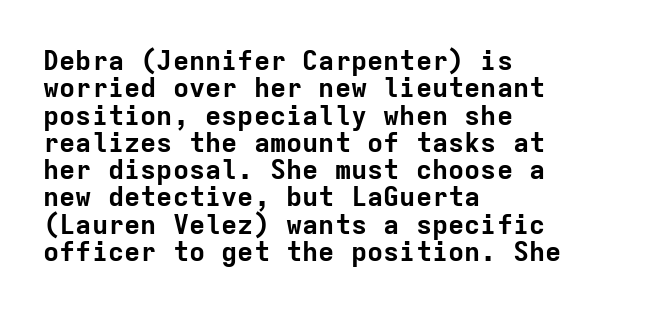
Q: Is the text bold? A: Yes.
Q: Is the text italic (slanted)? A: No, it is upright.
Q: Is the text underlined? A: No.
Q: How is the paragraph aligned? A: Left-aligned.
Q: Is the spacing between letters normal or unusually wide? A: Normal.
Q: Is the spacing between lines tight, normal or loose? A: Tight.
